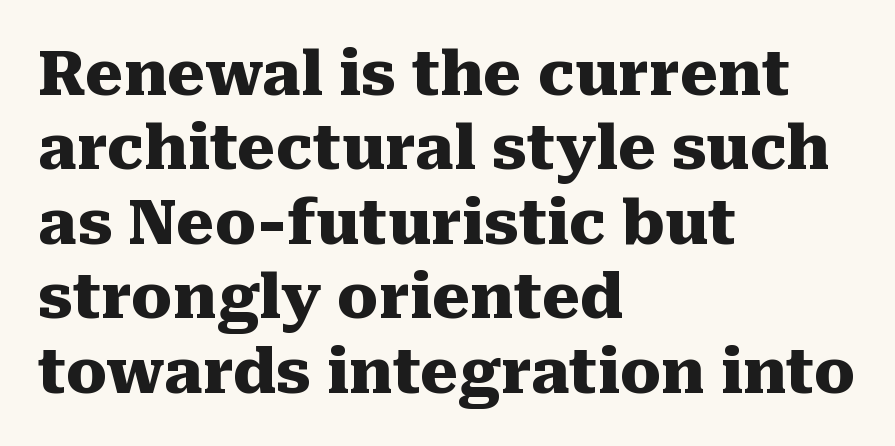
{"serif": "yes", "italic": "no", "bold": "yes", "weight": "heavy", "width": "normal", "stroke_contrast": "medium", "x_height": "medium", "monospaced": "no", "underline": "no", "align": "left", "line_spacing_ratio": 1.22, "letter_spacing": "normal", "letter_spacing_em": 0.0, "glyph_px": 61}
